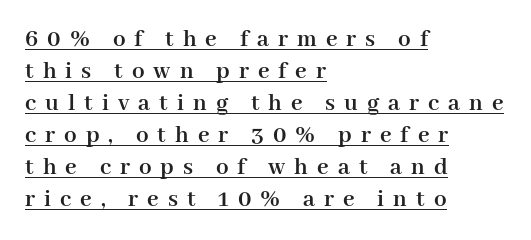
{"italic": "no", "bold": "yes", "underline": "yes", "align": "left", "line_spacing": "normal", "line_spacing_ratio": 1.28, "letter_spacing": "wide", "letter_spacing_em": 0.36, "glyph_px": 25}
